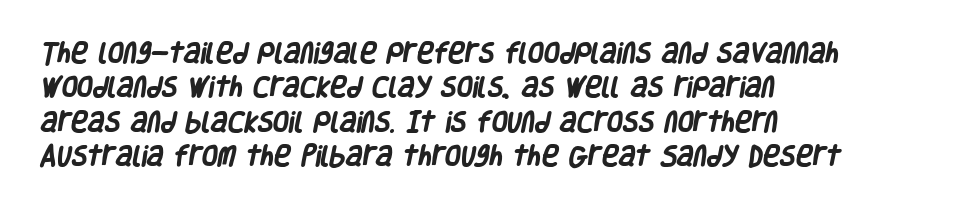
{"bold": "yes", "underline": "no", "align": "left", "line_spacing": "normal", "line_spacing_ratio": 1.49, "letter_spacing": "normal", "letter_spacing_em": 0.0, "glyph_px": 23}
